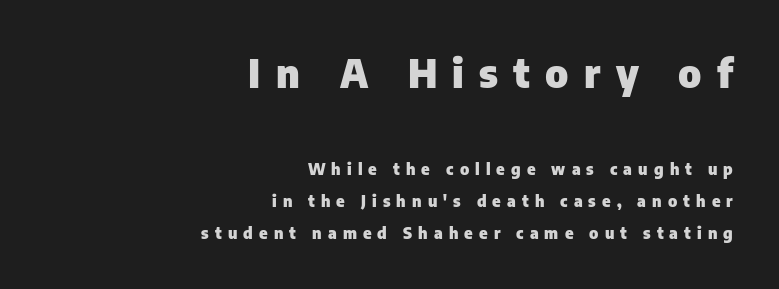
The letters advance in unequal steps, a hallmark of proportional type. Every stem runs plumb, perpendicular to the baseline. Vertically, the passage feels expansive, rows floating well apart. How heavy is the stroke? Heavy — this is a bold. The space beneath each line is pristine and unruled. Observe the wide spacing: letters keep a clear distance from each other.
